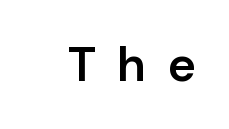
{"serif": "no", "italic": "no", "bold": "semi", "weight": "semibold", "width": "normal", "stroke_contrast": "low", "x_height": "medium", "monospaced": "no", "underline": "no", "letter_spacing": "wide", "letter_spacing_em": 0.44, "glyph_px": 48}
